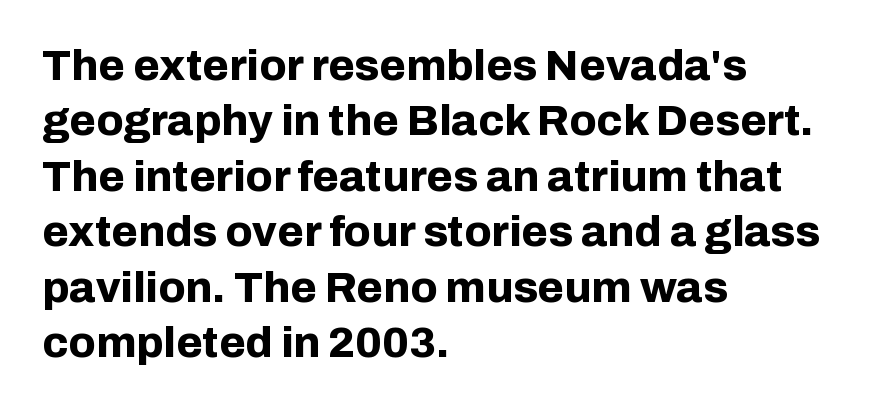
Q: Is the text bold? A: Yes.
Q: Is the text italic (slanted)? A: No, it is upright.
Q: Is the typeface a serif or a sans-serif typeface? A: Sans-serif.
Q: Is the text underlined? A: No.
Q: How is the paragraph aligned? A: Left-aligned.
Q: Is the spacing between letters normal or unusually wide? A: Normal.
Q: Is the spacing between lines tight, normal or loose? A: Normal.
Q: Width (condensed, normal, or wide)? A: Normal.
Q: Stroke contrast? A: Low.
Q: x-height? A: Medium.
Q: Monospaced? A: No.
